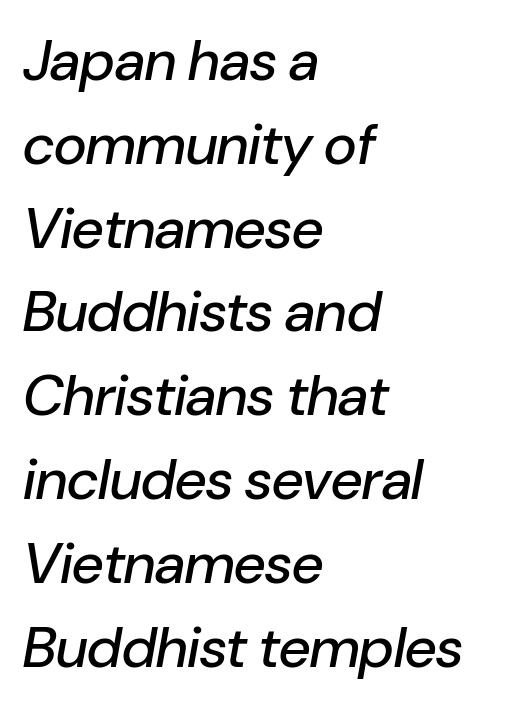
{"italic": "yes", "lean": "right", "slant_degrees": 10, "width": "normal", "stroke_contrast": "low", "x_height": "medium", "monospaced": "no", "underline": "no", "align": "left", "line_spacing": "normal", "line_spacing_ratio": 1.47, "letter_spacing": "normal", "letter_spacing_em": 0.0, "glyph_px": 57}
